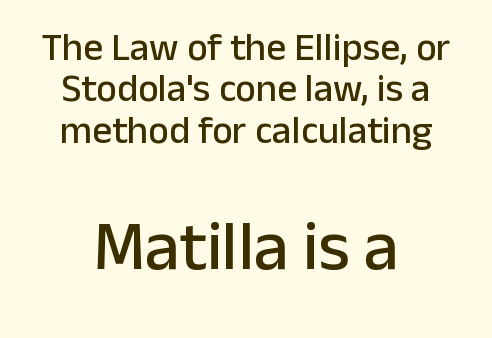
Q: Is the text italic (slanted)? A: No, it is upright.
Q: Is the typeface a serif or a sans-serif typeface? A: Sans-serif.
Q: Is the text underlined? A: No.
Q: How is the paragraph aligned? A: Centered.
Q: Is the spacing between letters normal or unusually wide? A: Normal.
Q: Is the spacing between lines tight, normal or loose? A: Tight.
Q: Which block of text is set in a larger size, the first (top) or the second (bottom)? A: The second (bottom) one.
Q: Width (condensed, normal, or wide)? A: Normal.
Q: Stroke contrast? A: Low.
Q: x-height? A: Medium.
Q: Monospaced? A: No.
